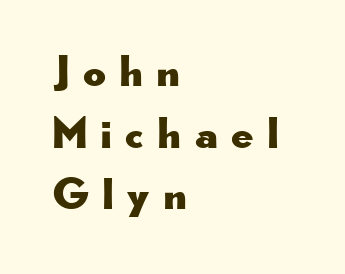
The image shows 44 px wide sans-serif type, upright; set left-aligned, normal line spacing (1.4x), unusually wide letter spacing (+0.32 em), not underlined; low stroke contrast and a small x-height.
